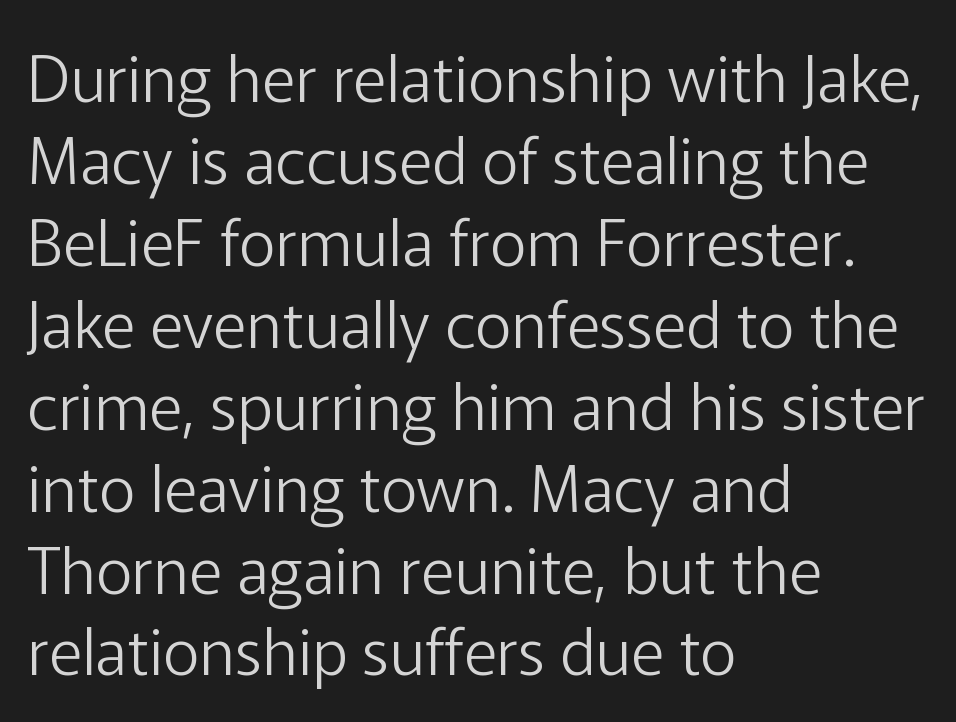
{"serif": "no", "italic": "no", "bold": "no", "weight": "light", "width": "normal", "stroke_contrast": "low", "x_height": "medium", "monospaced": "no", "underline": "no", "align": "left", "line_spacing": "normal", "line_spacing_ratio": 1.28, "letter_spacing": "normal", "letter_spacing_em": 0.0, "glyph_px": 64}
